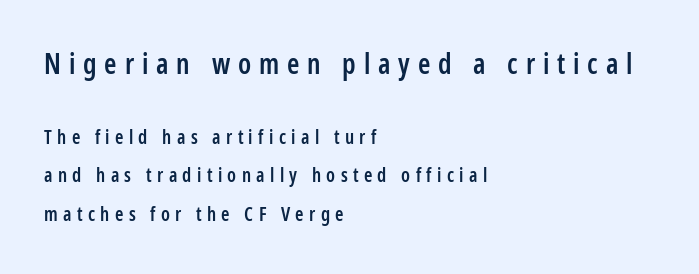
The image shows 28 px semibold, condensed sans-serif type, upright; set left-aligned, loose line spacing (2.02x), unusually wide letter spacing (+0.28 em), not underlined; the first (top) block is 1.47x larger; low stroke contrast and a medium x-height.
